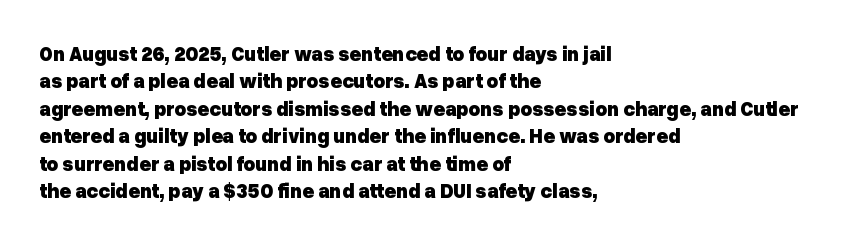
Q: Is the text bold? A: Yes.
Q: Is the text italic (slanted)? A: No, it is upright.
Q: Is the text underlined? A: No.
Q: How is the paragraph aligned? A: Left-aligned.
Q: Is the spacing between letters normal or unusually wide? A: Normal.
Q: Is the spacing between lines tight, normal or loose? A: Normal.
